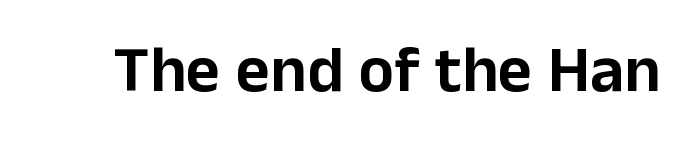
Q: Is the text italic (slanted)? A: No, it is upright.
Q: Is the typeface a serif or a sans-serif typeface? A: Sans-serif.
Q: Is the text underlined? A: No.
Q: Is the spacing between letters normal or unusually wide? A: Normal.
Q: Width (condensed, normal, or wide)? A: Normal.
Q: Stroke contrast? A: Low.
Q: x-height? A: Medium.
Q: Monospaced? A: No.
